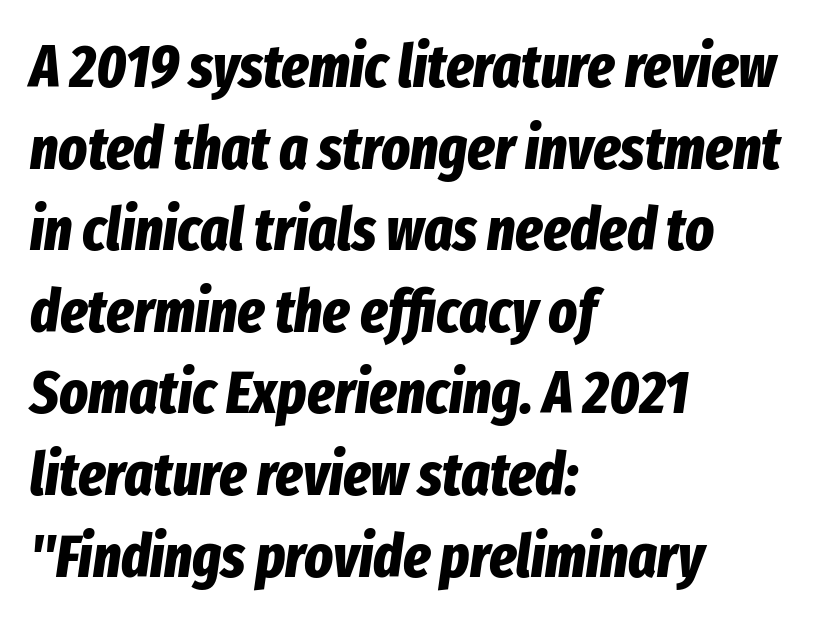
What stands out about the letter spacing? Nothing — it is the standard amount. Looking at the ascenders, they clearly lean. Varying glyph widths throughout — classic text-font behaviour. Descenders are the only things crossing below the line.
